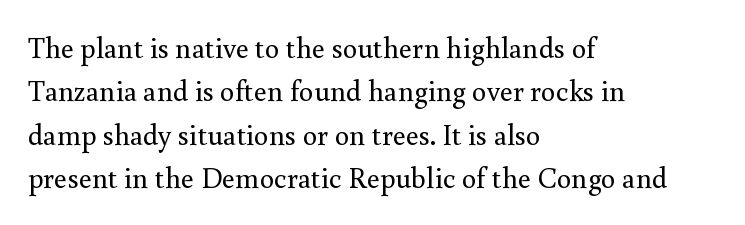
Q: Is the text bold? A: No.
Q: Is the text italic (slanted)? A: No, it is upright.
Q: Is the typeface a serif or a sans-serif typeface? A: Serif.
Q: Is the text underlined? A: No.
Q: How is the paragraph aligned? A: Left-aligned.
Q: Is the spacing between letters normal or unusually wide? A: Normal.
Q: Is the spacing between lines tight, normal or loose? A: Normal.
Q: Width (condensed, normal, or wide)? A: Normal.
Q: Stroke contrast? A: Medium.
Q: x-height? A: Small.
Q: Monospaced? A: No.
